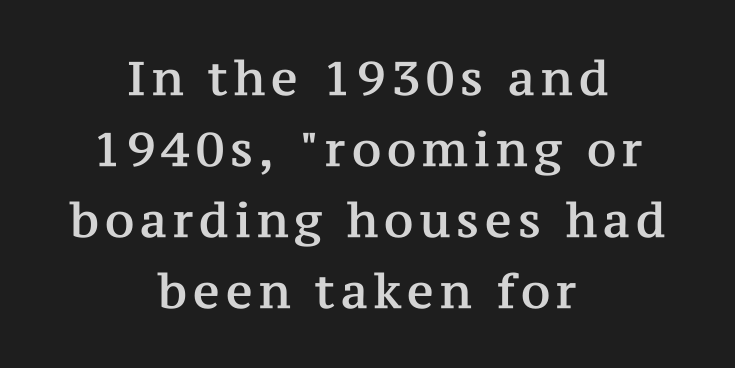
Q: Is the text italic (slanted)? A: No, it is upright.
Q: Is the typeface a serif or a sans-serif typeface? A: Serif.
Q: Is the text underlined? A: No.
Q: How is the paragraph aligned? A: Centered.
Q: Is the spacing between lines tight, normal or loose? A: Normal.
Q: Width (condensed, normal, or wide)? A: Normal.
Q: Stroke contrast? A: Medium.
Q: x-height? A: Medium.
Q: Monospaced? A: No.
